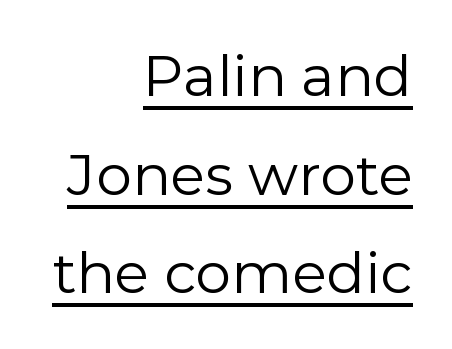
Check the space under the baseline: a stroke is drawn there. Is the type heavy? It reads as light-to-regular instead. The type is set solid horizontally, with unmodified tracking. Typeset ragged left — the right edge is the straight one. Italic? Not at all — the glyphs are vertical.
